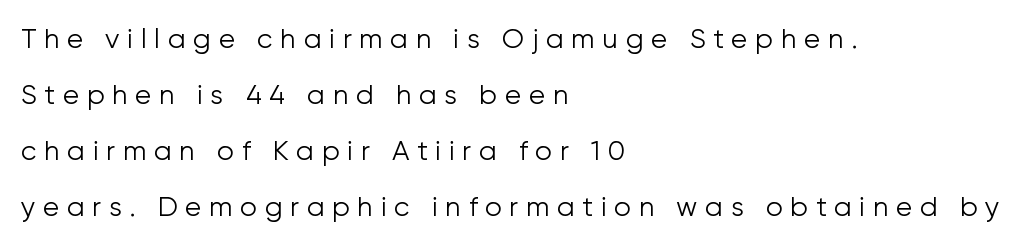
The letters stand straight up with perfectly vertical stems. The gaps between neighbouring characters are conspicuously large. The rendering anchors every line to the left-hand side. Glance below the letters and you will spot only blank space.
